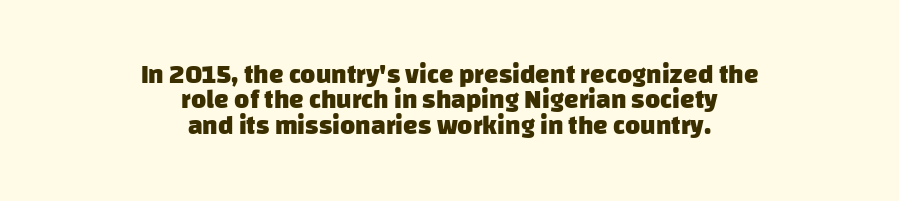
Q: Is the text bold? A: Yes.
Q: Is the text underlined? A: No.
Q: How is the paragraph aligned? A: Centered.
Q: Is the spacing between letters normal or unusually wide? A: Normal.
Q: Is the spacing between lines tight, normal or loose? A: Tight.
